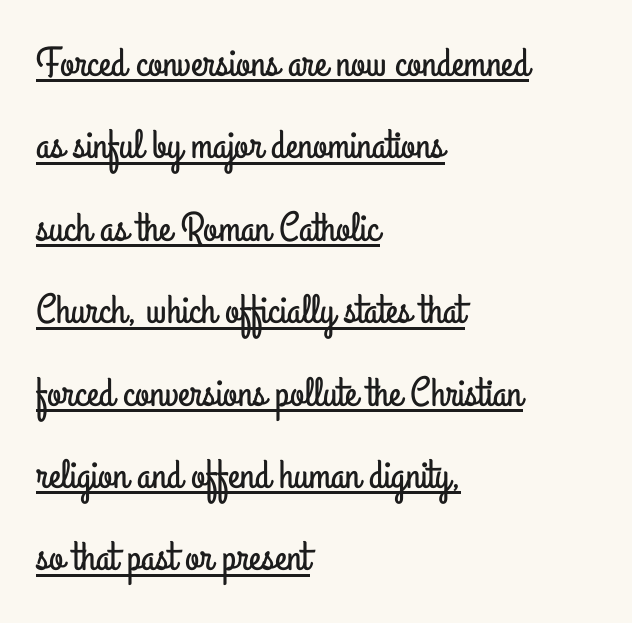
{"serif": "no", "italic": "no", "width": "condensed", "stroke_contrast": "low", "x_height": "small", "monospaced": "no", "underline": "yes", "align": "left", "line_spacing": "loose", "line_spacing_ratio": 2.01, "letter_spacing": "normal", "letter_spacing_em": 0.0, "glyph_px": 41}
